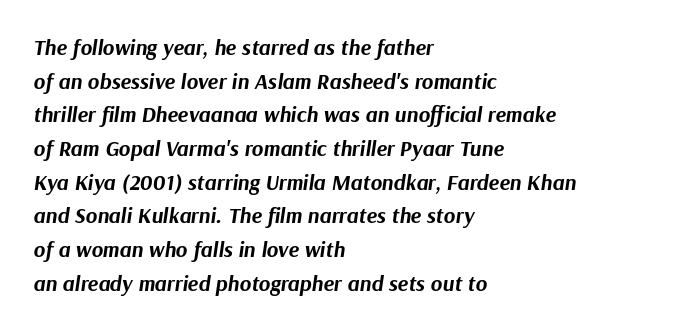
{"italic": "yes", "lean": "right", "slant_degrees": 9, "bold": "yes", "underline": "no", "align": "left", "line_spacing": "normal", "line_spacing_ratio": 1.53, "letter_spacing": "normal", "letter_spacing_em": 0.0, "glyph_px": 22}
